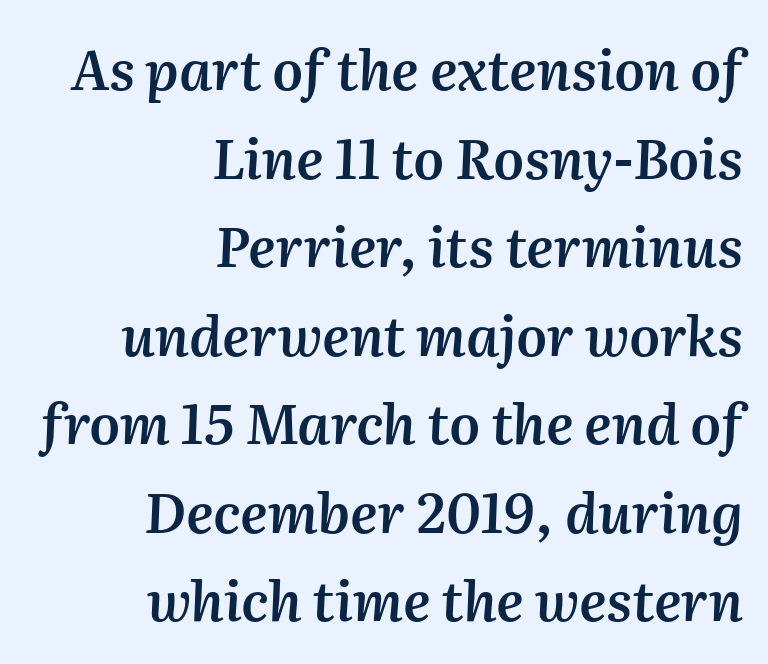
The image shows 55 px semibold type, italic (leaning right); set right-aligned, normal line spacing (1.61x), normal letter spacing, not underlined; medium stroke contrast and a medium x-height.
